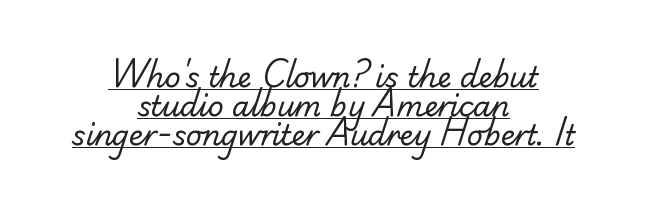
{"serif": "no", "bold": "no", "weight": "regular", "width": "normal", "stroke_contrast": "low", "x_height": "small", "monospaced": "no", "underline": "yes", "align": "center", "line_spacing": "tight", "line_spacing_ratio": 1.03, "letter_spacing": "normal", "letter_spacing_em": 0.0, "glyph_px": 28}
